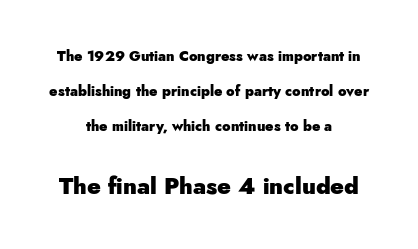
Q: Is the text bold? A: Yes.
Q: Is the text italic (slanted)? A: No, it is upright.
Q: Is the text underlined? A: No.
Q: How is the paragraph aligned? A: Centered.
Q: Is the spacing between letters normal or unusually wide? A: Normal.
Q: Is the spacing between lines tight, normal or loose? A: Loose.
Q: Which block of text is set in a larger size, the first (top) or the second (bottom)? A: The second (bottom) one.
